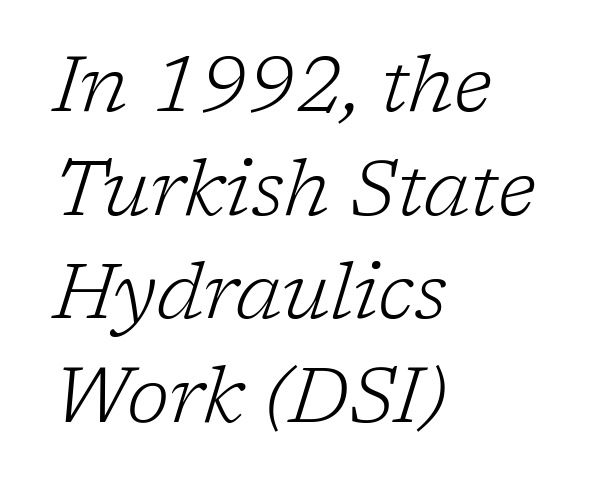
What kind of face is this? One with serifs. Visually the block forms a straight wall on the left and a jagged coastline on the right. These lines are rendered in a variable-pitch font. Rows of type keep a routine distance in the vertical direction. Each word holds together tightly as a unit, with standard inter-letter gaps.
